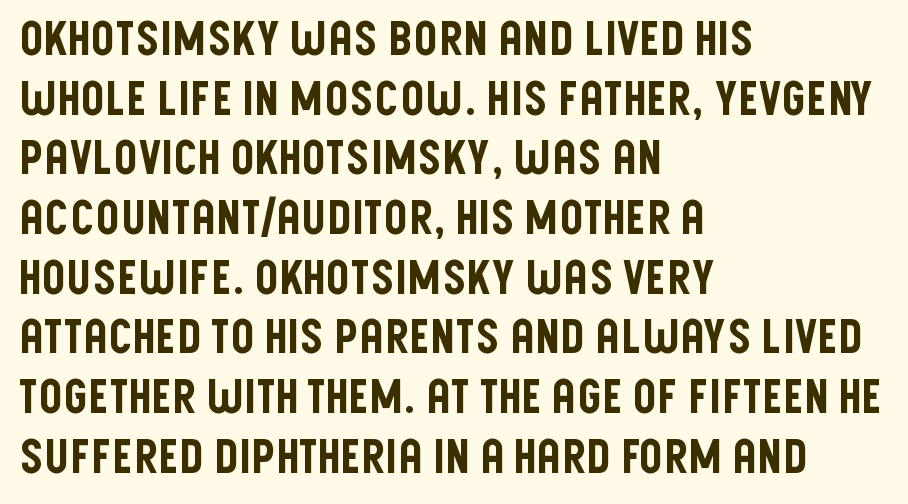
{"serif": "no", "italic": "no", "width": "condensed", "stroke_contrast": "low", "x_height": "large", "monospaced": "no", "underline": "no", "align": "left", "line_spacing": "normal", "line_spacing_ratio": 1.27, "letter_spacing": "normal", "letter_spacing_em": 0.0, "glyph_px": 47}
